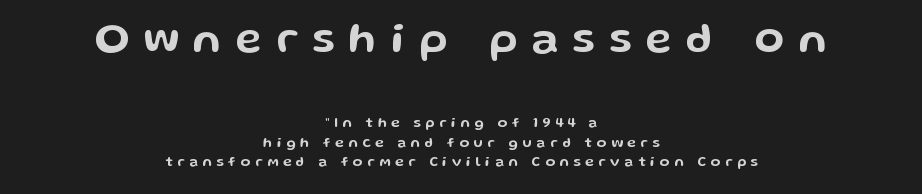
Only glyphs here, with clear space below each row. Baseline-to-baseline distance is the conventional proportion of letter height. Notice how the stems are strictly vertical — no italics here. This rendering widens character spacing well past its baseline value. The passage shown is typed in a proportional face where columns would drift.
